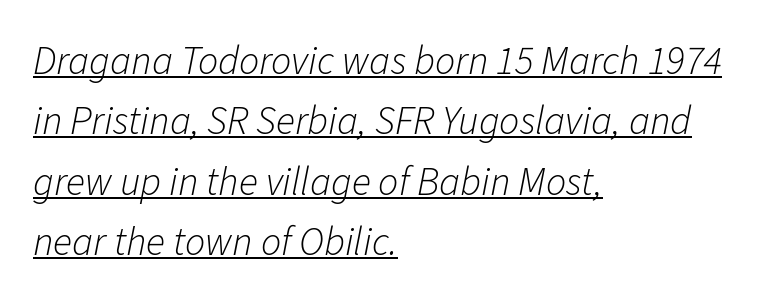
Character widths vary here, with narrow letters taking less room than wide ones. These lines sit exactly where default settings would place them. The horizontal fit of the characters is conventional and even. If you drew a ruler down the left edge, every line would touch it. Compared with a typical body face, this is equally light or lighter still. Emphasis is given by a line drawn under the lettering.
